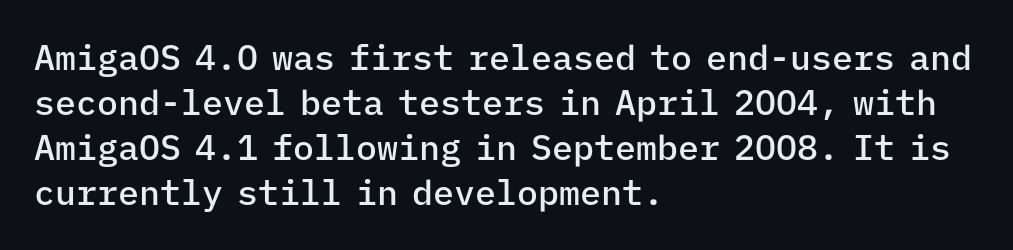
The image shows 35 px semibold sans-serif type, upright, monospaced; set left-aligned, normal line spacing (1.29x), normal letter spacing, not underlined; low stroke contrast and a medium x-height.
